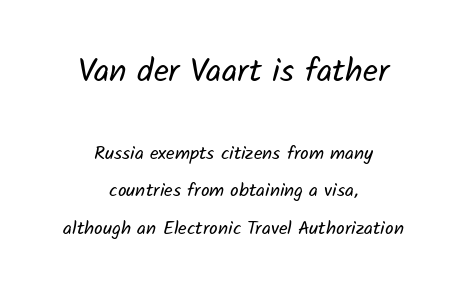
{"serif": "no", "bold": "no", "weight": "regular", "width": "normal", "stroke_contrast": "low", "x_height": "medium", "monospaced": "no", "underline": "no", "align": "center", "line_spacing": "loose", "line_spacing_ratio": 1.96, "letter_spacing": "normal", "letter_spacing_em": 0.0, "larger_block": "first", "size_ratio": 1.74, "glyph_px": 33}
